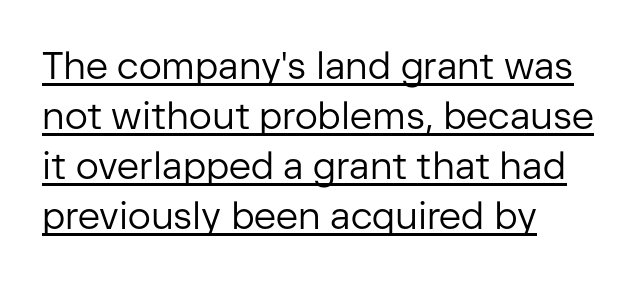
Q: Is the text bold? A: No.
Q: Is the text italic (slanted)? A: No, it is upright.
Q: Is the typeface a serif or a sans-serif typeface? A: Sans-serif.
Q: Is the text underlined? A: Yes.
Q: How is the paragraph aligned? A: Left-aligned.
Q: Is the spacing between letters normal or unusually wide? A: Normal.
Q: Is the spacing between lines tight, normal or loose? A: Normal.
Q: Width (condensed, normal, or wide)? A: Normal.
Q: Stroke contrast? A: Low.
Q: x-height? A: Medium.
Q: Monospaced? A: No.
